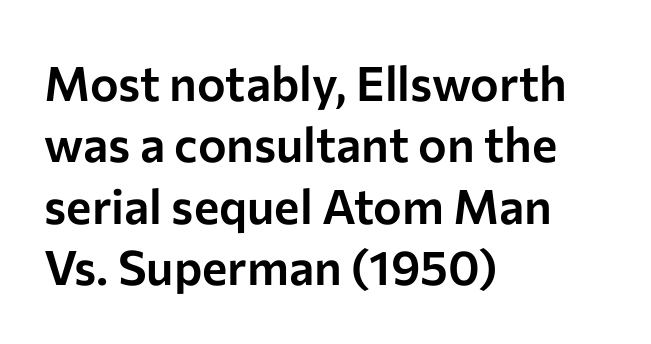
{"serif": "no", "italic": "no", "width": "normal", "stroke_contrast": "low", "x_height": "medium", "monospaced": "no", "underline": "no", "align": "left", "line_spacing": "normal", "line_spacing_ratio": 1.28, "letter_spacing": "normal", "letter_spacing_em": 0.0, "glyph_px": 48}
